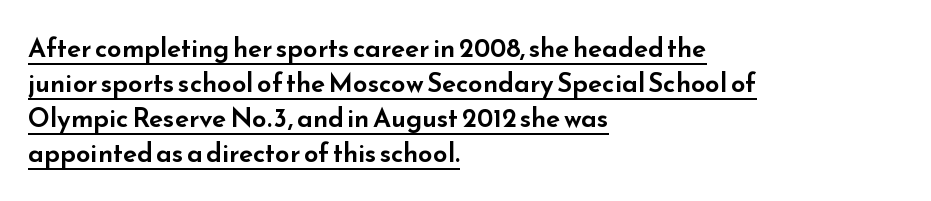
Q: Is the text italic (slanted)? A: No, it is upright.
Q: Is the text underlined? A: Yes.
Q: How is the paragraph aligned? A: Left-aligned.
Q: Is the spacing between letters normal or unusually wide? A: Normal.
Q: Is the spacing between lines tight, normal or loose? A: Normal.
